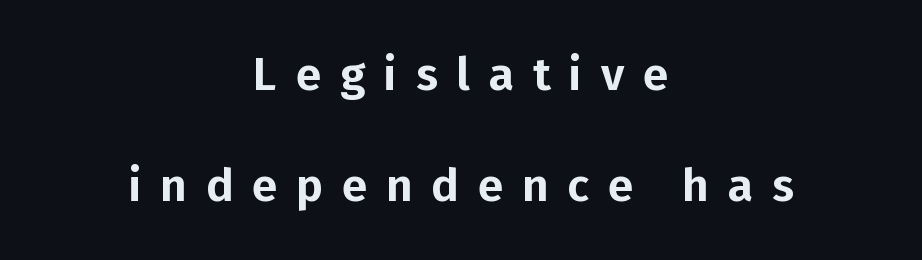
Q: Is the text italic (slanted)? A: No, it is upright.
Q: Is the typeface a serif or a sans-serif typeface? A: Sans-serif.
Q: Is the text underlined? A: No.
Q: How is the paragraph aligned? A: Centered.
Q: Is the spacing between letters normal or unusually wide? A: Unusually wide.
Q: Is the spacing between lines tight, normal or loose? A: Loose.
Q: Width (condensed, normal, or wide)? A: Normal.
Q: Stroke contrast? A: Low.
Q: x-height? A: Medium.
Q: Monospaced? A: No.
